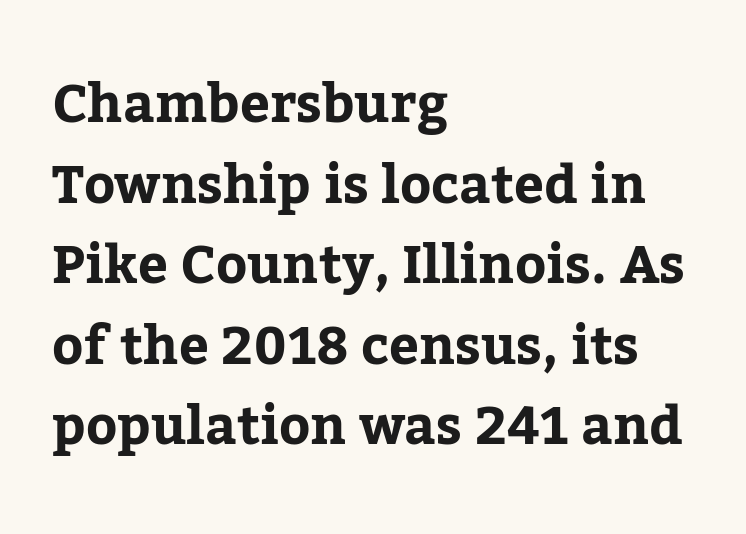
Spacing between characters is what you'd get straight out of the box. Rendered with straight, roman letterforms. Has an underline been added? It has not. What kind of face is this? One with serifs. Spacing verdict: proportional, widths tailored to each character.
